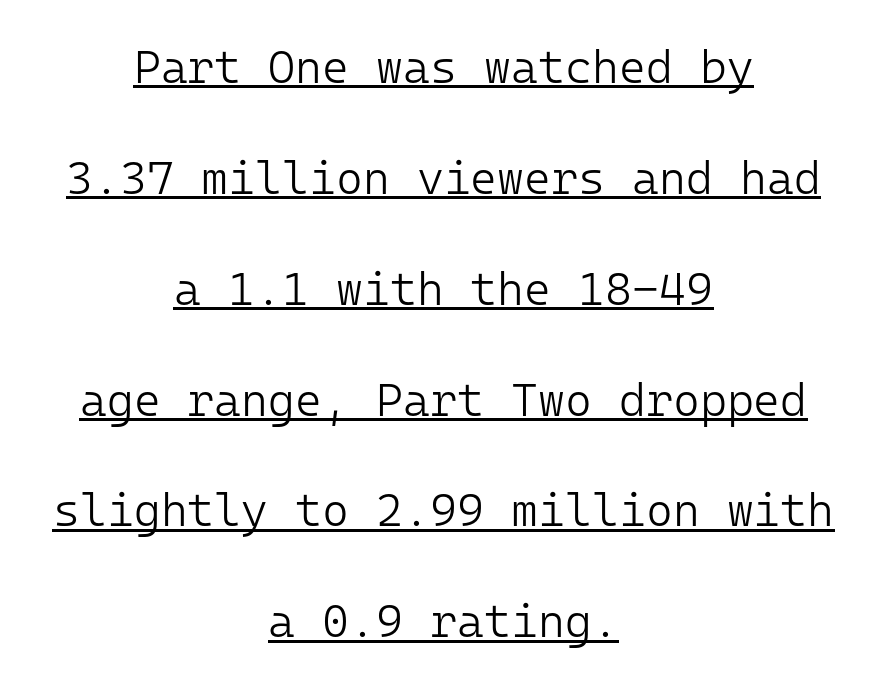
Q: Is the text bold? A: No.
Q: Is the text italic (slanted)? A: No, it is upright.
Q: Is the typeface a serif or a sans-serif typeface? A: Sans-serif.
Q: Is the text underlined? A: Yes.
Q: How is the paragraph aligned? A: Centered.
Q: Is the spacing between letters normal or unusually wide? A: Normal.
Q: Is the spacing between lines tight, normal or loose? A: Loose.
Q: Width (condensed, normal, or wide)? A: Normal.
Q: Stroke contrast? A: Low.
Q: x-height? A: Medium.
Q: Monospaced? A: Yes.
